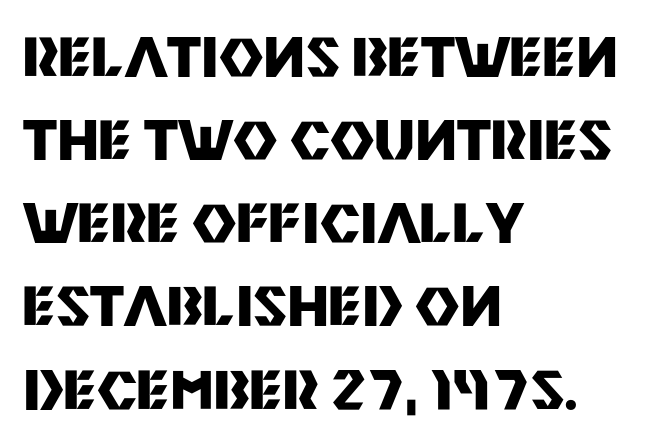
The image shows 54 px heavy sans-serif type, upright; set left-aligned, normal line spacing (1.54x), normal letter spacing, not underlined; medium stroke contrast and a large x-height.
